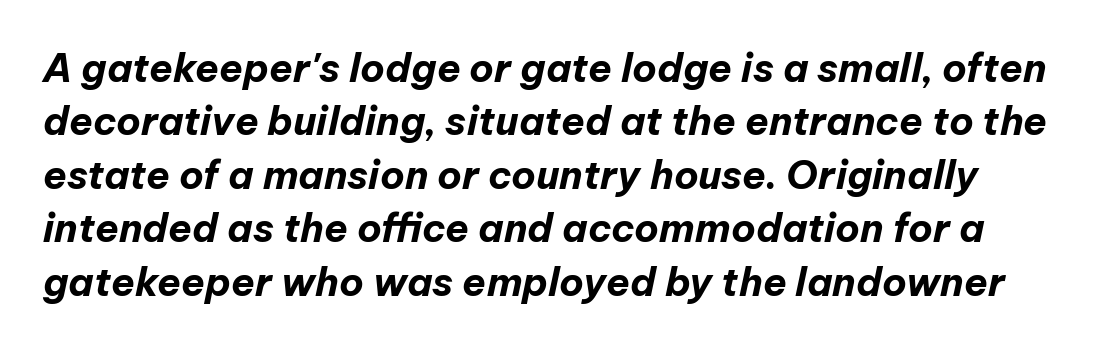
The face used here is rendered with its standard letterfit. Just letters on the line, the space beneath them empty. When letters slant like this, we call the style italic. The rendering uses a bold face; every stroke is thick and dark. Vertical spacing — default. Each letter keeps its own natural width here, so spacing adapts to shape.
